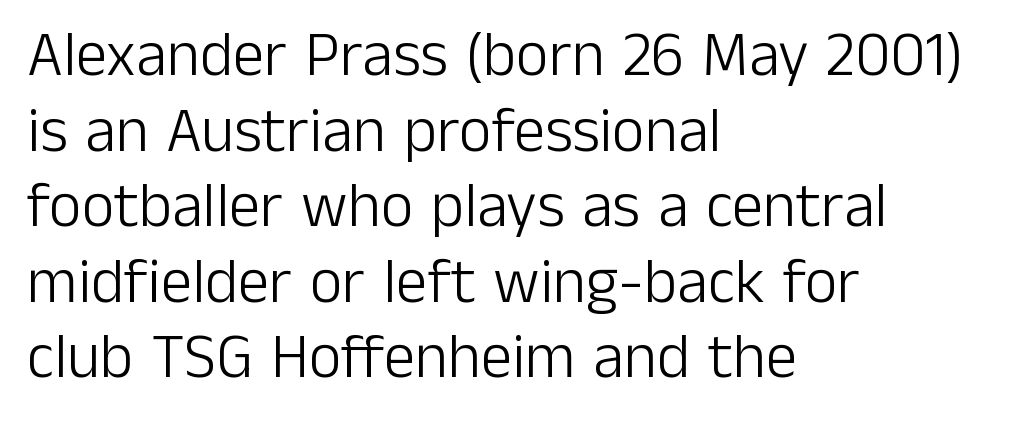
Q: Is the text bold? A: No.
Q: Is the text italic (slanted)? A: No, it is upright.
Q: Is the typeface a serif or a sans-serif typeface? A: Sans-serif.
Q: Is the text underlined? A: No.
Q: How is the paragraph aligned? A: Left-aligned.
Q: Is the spacing between letters normal or unusually wide? A: Normal.
Q: Width (condensed, normal, or wide)? A: Normal.
Q: Stroke contrast? A: Low.
Q: x-height? A: Medium.
Q: Monospaced? A: No.
